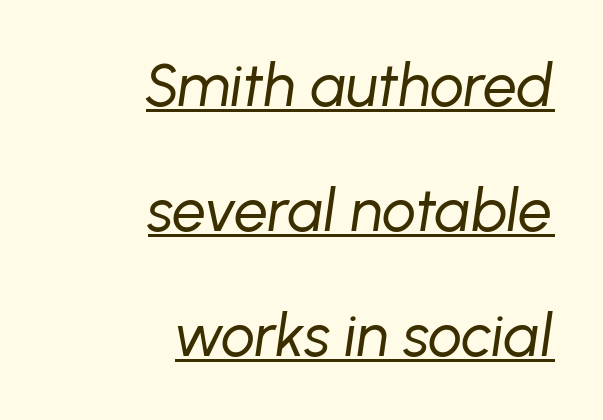
Q: Is the text bold? A: No.
Q: Is the text italic (slanted)? A: Yes, it leans right by about 8 degrees.
Q: Is the text underlined? A: Yes.
Q: How is the paragraph aligned? A: Right-aligned.
Q: Is the spacing between letters normal or unusually wide? A: Normal.
Q: Is the spacing between lines tight, normal or loose? A: Loose.
Q: Width (condensed, normal, or wide)? A: Normal.
Q: Stroke contrast? A: Low.
Q: x-height? A: Medium.
Q: Monospaced? A: No.
